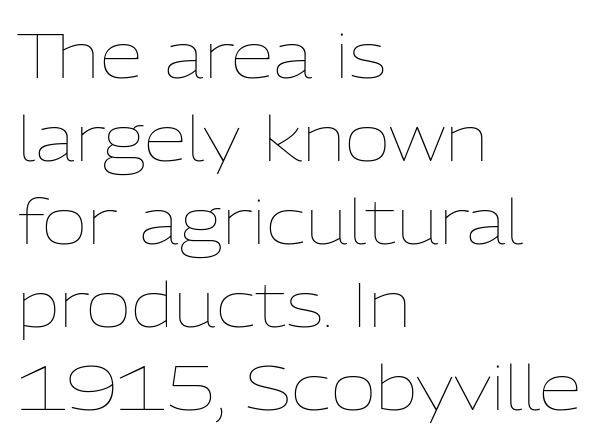
The image shows 62 px thin type, upright; set left-aligned, normal line spacing (1.34x), normal letter spacing, not underlined; low stroke contrast and a medium x-height.
